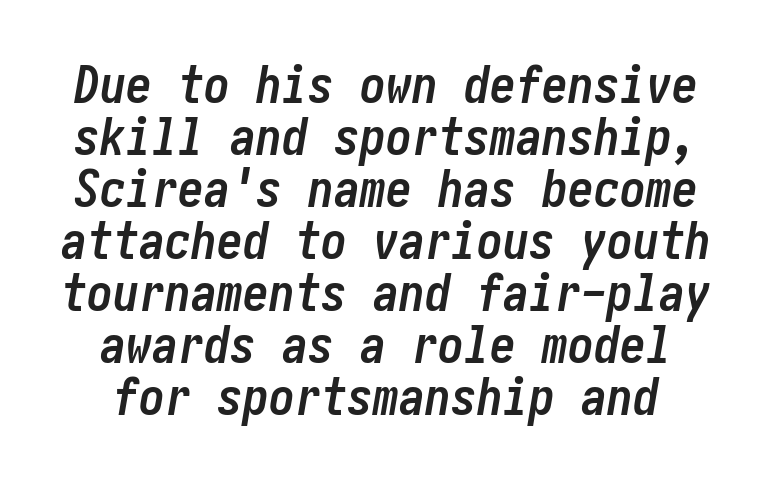
Q: Is the text bold? A: Yes.
Q: Is the text italic (slanted)? A: Yes, it leans right by about 10 degrees.
Q: Is the text underlined? A: No.
Q: Is the spacing between letters normal or unusually wide? A: Normal.
Q: Is the spacing between lines tight, normal or loose? A: Tight.
Q: Width (condensed, normal, or wide)? A: Condensed.
Q: Stroke contrast? A: Low.
Q: x-height? A: Medium.
